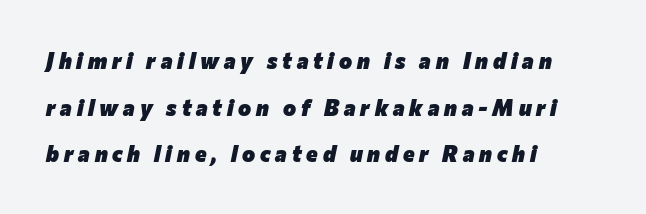
{"italic": "yes", "lean": "right", "slant_degrees": 12, "bold": "yes", "underline": "no", "align": "left", "line_spacing": "loose", "line_spacing_ratio": 2.12, "letter_spacing": "wide", "letter_spacing_em": 0.22, "glyph_px": 22}
